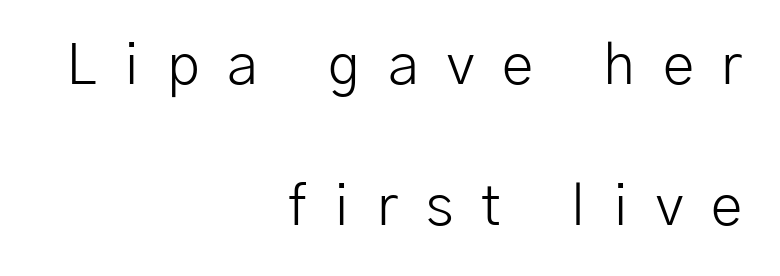
The image shows 57 px light sans-serif type, upright; set right-aligned, loose line spacing (2.48x), unusually wide letter spacing (+0.49 em), not underlined; low stroke contrast and a medium x-height.
